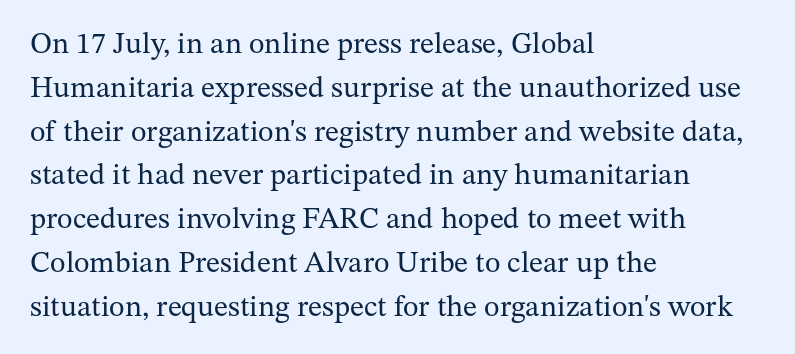
The image shows 30 px regular-weight serif type, upright; set left-aligned, normal line spacing (1.46x), normal letter spacing, not underlined; medium stroke contrast and a medium x-height.
